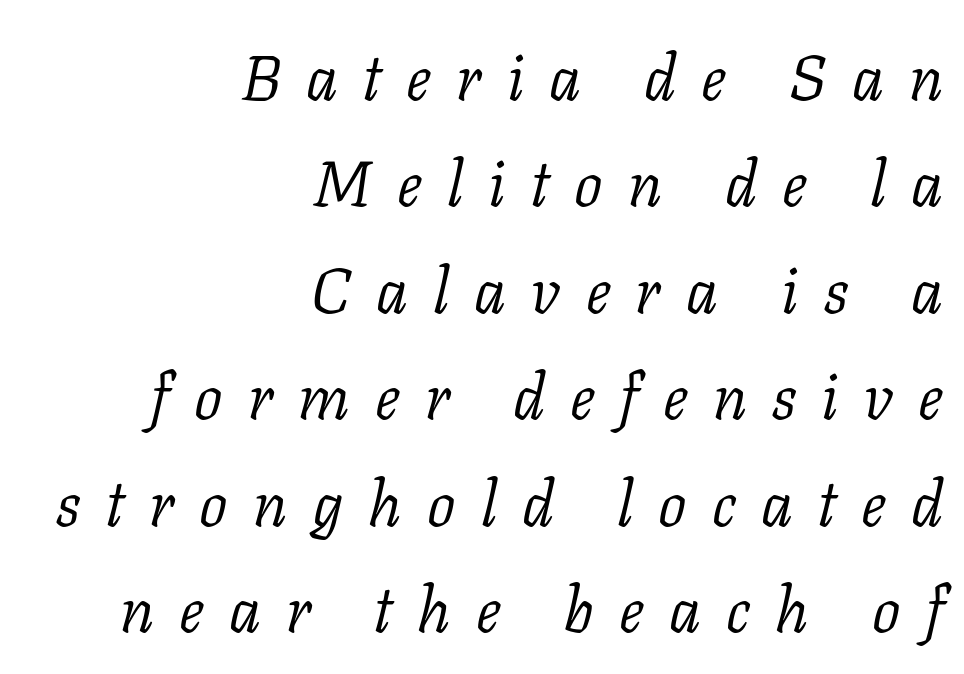
The image shows 63 px light serif type, italic (leaning right); set right-aligned, normal line spacing (1.69x), unusually wide letter spacing (+0.4 em), not underlined; low stroke contrast and a medium x-height.
